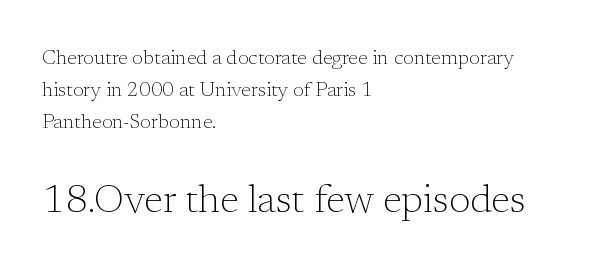
{"serif": "yes", "italic": "no", "bold": "no", "weight": "light", "width": "normal", "stroke_contrast": "low", "x_height": "medium", "monospaced": "no", "underline": "no", "align": "left", "line_spacing": "normal", "line_spacing_ratio": 1.59, "letter_spacing": "normal", "letter_spacing_em": 0.0, "larger_block": "second", "size_ratio": 1.95, "glyph_px": 39}
